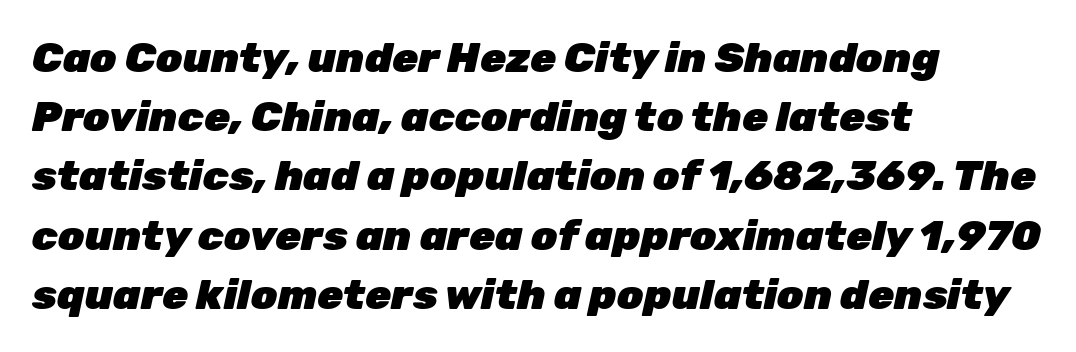
Q: Is the text bold? A: Yes.
Q: Is the text italic (slanted)? A: Yes, it leans right by about 12 degrees.
Q: Is the text underlined? A: No.
Q: How is the paragraph aligned? A: Left-aligned.
Q: Is the spacing between letters normal or unusually wide? A: Normal.
Q: Is the spacing between lines tight, normal or loose? A: Normal.
Q: Width (condensed, normal, or wide)? A: Normal.
Q: Stroke contrast? A: Low.
Q: x-height? A: Medium.
Q: Monospaced? A: No.
